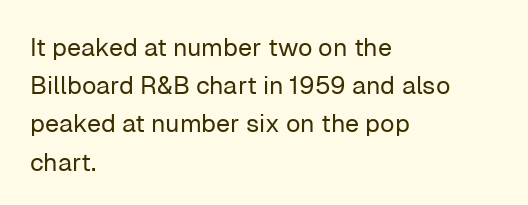
Q: Is the text bold? A: No.
Q: Is the text italic (slanted)? A: No, it is upright.
Q: Is the text underlined? A: No.
Q: How is the paragraph aligned? A: Left-aligned.
Q: Is the spacing between letters normal or unusually wide? A: Normal.
Q: Is the spacing between lines tight, normal or loose? A: Normal.
